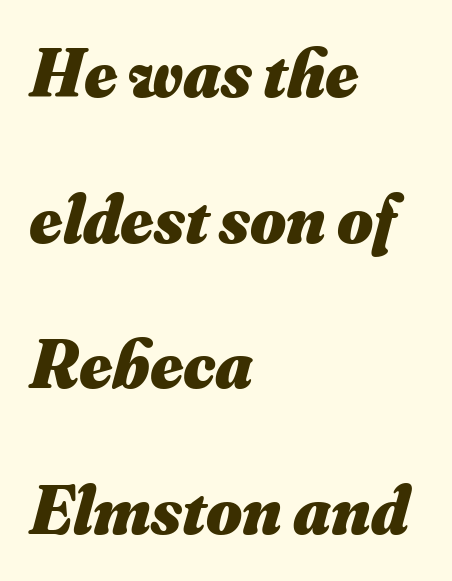
{"italic": "yes", "lean": "right", "slant_degrees": 16, "bold": "yes", "weight": "heavy", "width": "normal", "stroke_contrast": "medium", "x_height": "small", "monospaced": "no", "underline": "no", "align": "left", "line_spacing": "loose", "line_spacing_ratio": 2.11, "letter_spacing": "normal", "letter_spacing_em": 0.0, "glyph_px": 69}
